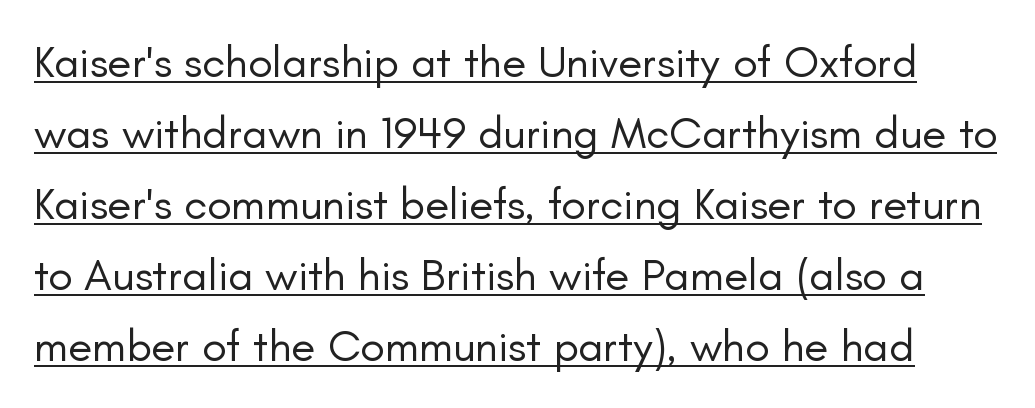
{"serif": "no", "italic": "no", "bold": "no", "weight": "regular", "width": "normal", "stroke_contrast": "low", "x_height": "small", "monospaced": "no", "underline": "yes", "line_spacing": "normal", "line_spacing_ratio": 1.58, "letter_spacing": "normal", "letter_spacing_em": 0.0, "glyph_px": 45}
